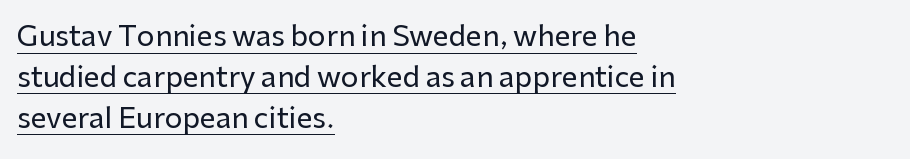
The image shows 28 px sans-serif type, upright; set left-aligned, normal line spacing (1.46x), normal letter spacing, underlined; low stroke contrast and a medium x-height.
